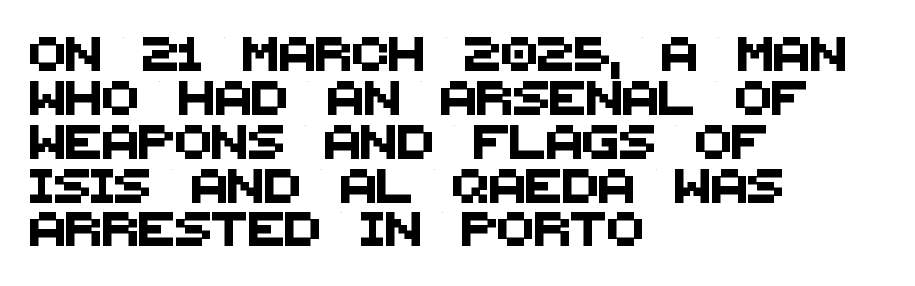
Q: Is the typeface a serif or a sans-serif typeface? A: Sans-serif.
Q: Is the text underlined? A: No.
Q: How is the paragraph aligned? A: Left-aligned.
Q: Is the spacing between letters normal or unusually wide? A: Normal.
Q: Is the spacing between lines tight, normal or loose? A: Normal.
Q: Width (condensed, normal, or wide)? A: Normal.
Q: Stroke contrast? A: Medium.
Q: x-height? A: Large.
Q: Monospaced? A: No.
